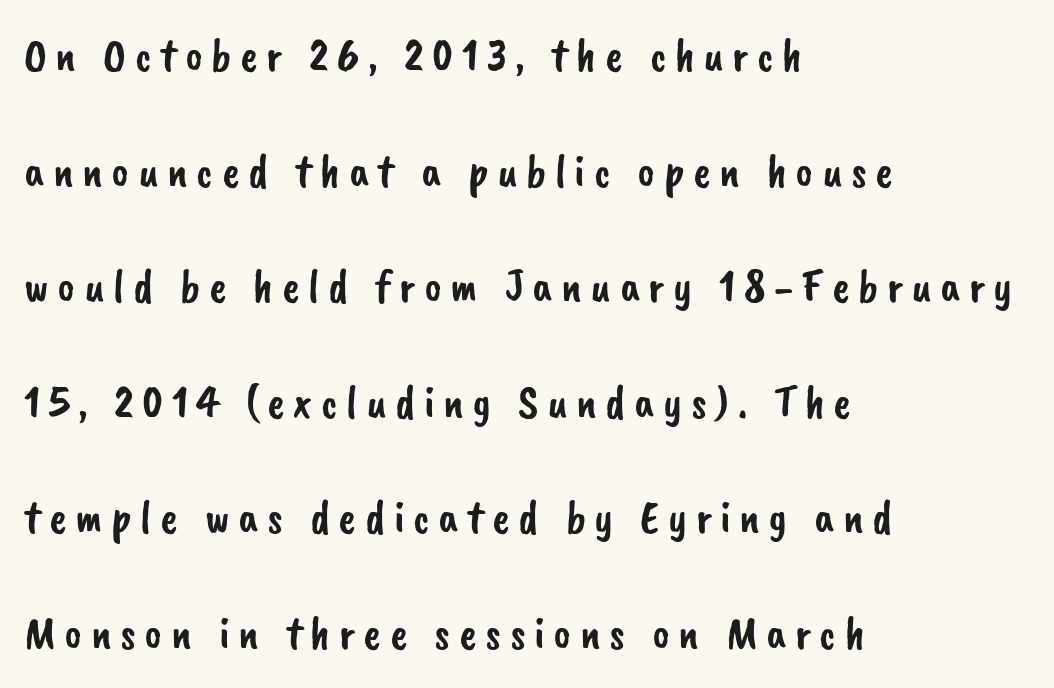
The image shows 47 px sans-serif type; set left-aligned, loose line spacing (2.46x), not underlined; low stroke contrast and a small x-height.
